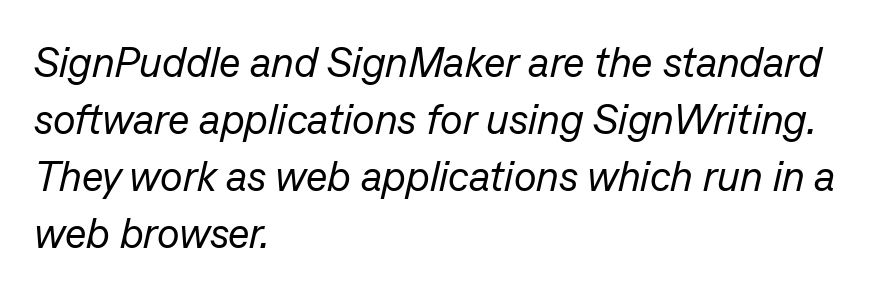
Compared with typical paragraphs, the rows here are spaced about the same. Every row of glyphs begins at an identical x-position on the left. A typesetter would mark this as italic. The passage shown is typed in a proportional face where columns would drift. Words float on clear page, feet unadorned. The typeface has the unassuming heft of standard copy or less.
